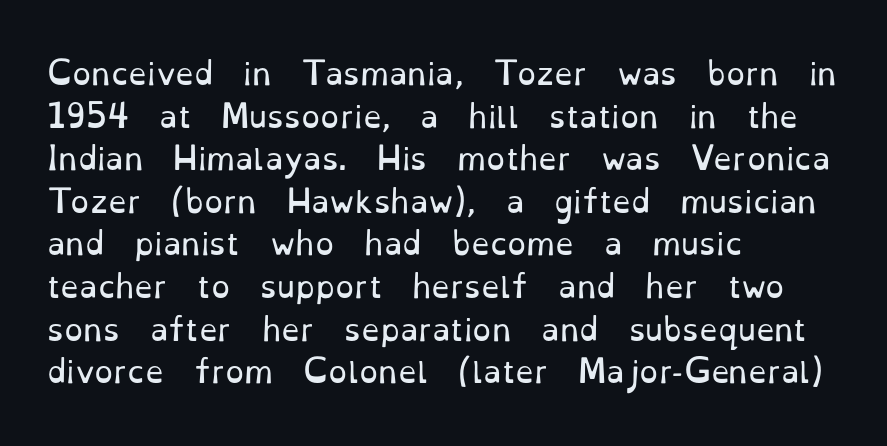
Q: Is the text bold? A: No.
Q: Is the text italic (slanted)? A: No, it is upright.
Q: Is the typeface a serif or a sans-serif typeface? A: Sans-serif.
Q: Is the text underlined? A: No.
Q: How is the paragraph aligned? A: Left-aligned.
Q: Is the spacing between letters normal or unusually wide? A: Normal.
Q: Is the spacing between lines tight, normal or loose? A: Normal.
Q: Width (condensed, normal, or wide)? A: Normal.
Q: Stroke contrast? A: Low.
Q: x-height? A: Small.
Q: Monospaced? A: No.
